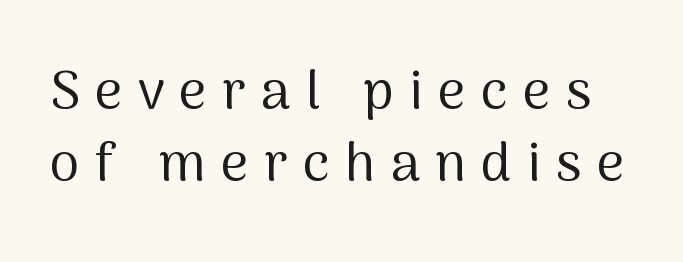
Q: Is the text bold? A: No.
Q: Is the text italic (slanted)? A: No, it is upright.
Q: Is the typeface a serif or a sans-serif typeface? A: Sans-serif.
Q: Is the text underlined? A: No.
Q: Is the spacing between letters normal or unusually wide? A: Unusually wide.
Q: Is the spacing between lines tight, normal or loose? A: Normal.
Q: Width (condensed, normal, or wide)? A: Normal.
Q: Stroke contrast? A: Medium.
Q: x-height? A: Medium.
Q: Monospaced? A: No.
